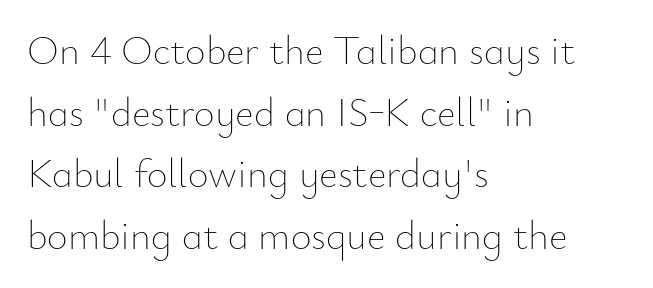
Interline gaps are of average width in this sample. Posture: vertical. The face used here is rendered with its standard letterfit. The characters are drawn with everyday or finer stroke widths. Horizontally, the lines are justified to the leading edge only. These lines are rendered in a variable-pitch font.
